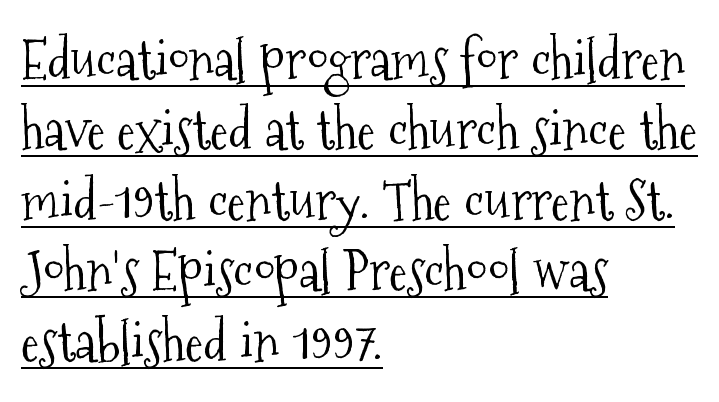
{"serif": "yes", "italic": "no", "bold": "no", "weight": "light", "width": "condensed", "stroke_contrast": "medium", "x_height": "medium", "monospaced": "no", "underline": "yes", "align": "left", "line_spacing": "normal", "line_spacing_ratio": 1.28, "letter_spacing": "normal", "letter_spacing_em": 0.0, "glyph_px": 55}
